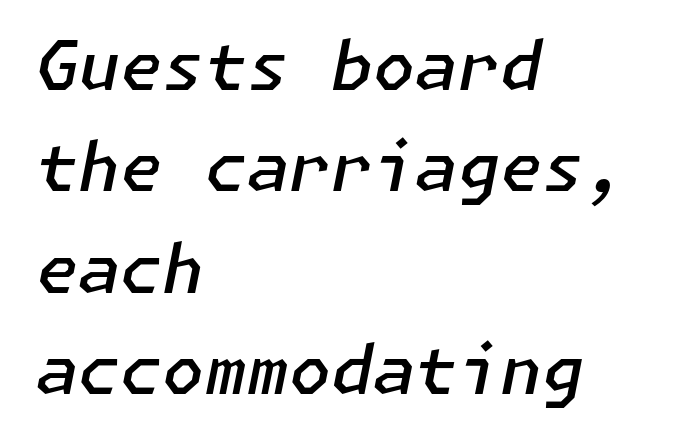
The image shows 68 px semibold type, italic (leaning right); set left-aligned, normal line spacing (1.49x), normal letter spacing, not underlined; low stroke contrast and a medium x-height.
